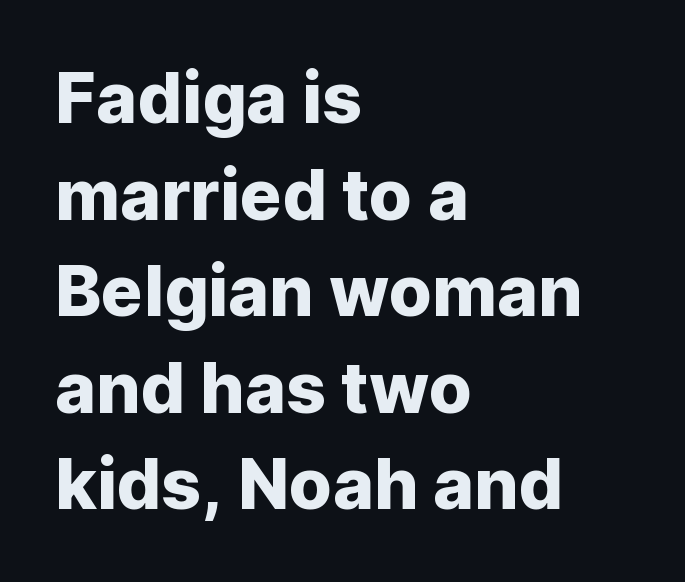
Do the characters align in a grid? No, the font is proportional. This is sans-serif lettering, the kind often seen on screens and signage. Vertical spacing — default. Rendered with straight, roman letterforms. Spacing between characters is what you'd get straight out of the box.
